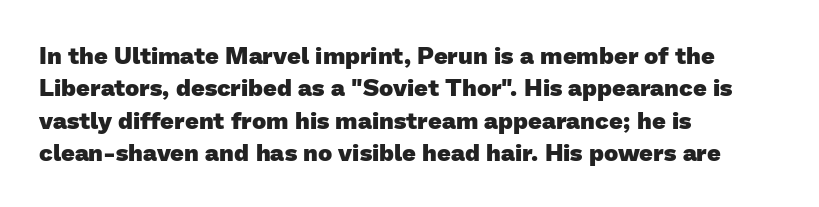
The image shows 24 px bold type; set left-aligned, normal line spacing (1.35x), normal letter spacing, not underlined.
